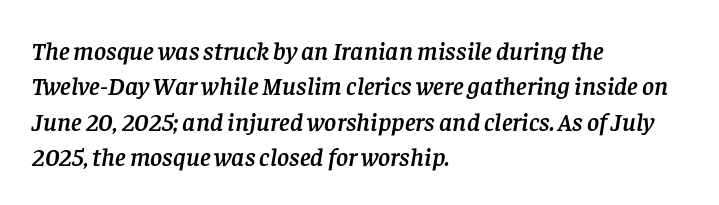
Q: Is the text italic (slanted)? A: Yes, it leans right by about 8 degrees.
Q: Is the text underlined? A: No.
Q: How is the paragraph aligned? A: Left-aligned.
Q: Is the spacing between letters normal or unusually wide? A: Normal.
Q: Is the spacing between lines tight, normal or loose? A: Normal.
